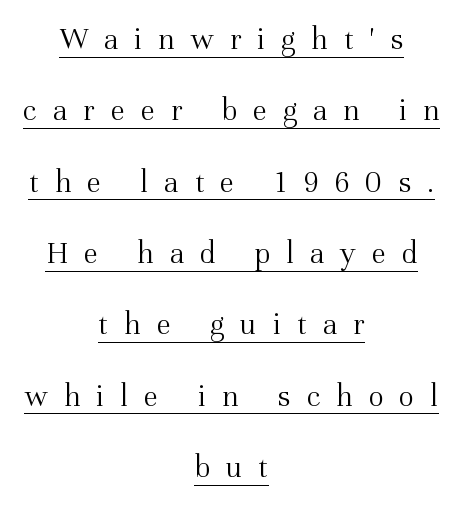
Loosely led — the rows are spread out. How are the letters spaced? Widely, with obvious added tracking. Notice how the stems are strictly vertical — no italics here. In CSS terms this would be text-align: center. Check where the strokes stop: tiny serifs finish them off.
